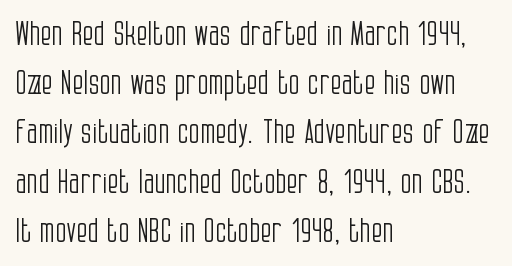
The tracking reads as untouched default to a designer's eye. Layout note: lines flush left. Only glyphs here, with clear space below each row. Looks like regular typesetting: each glyph gets only the width it needs.
